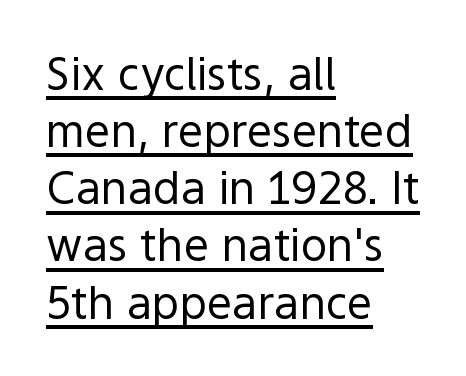
{"serif": "no", "italic": "no", "bold": "no", "weight": "regular", "width": "normal", "x_height": "medium", "monospaced": "no", "underline": "yes", "align": "left", "line_spacing": "normal", "line_spacing_ratio": 1.27, "letter_spacing": "normal", "letter_spacing_em": 0.0, "glyph_px": 45}
